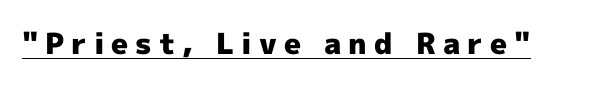
The image shows 29 px heavy sans-serif type, upright; set unusually wide letter spacing (+0.24 em), underlined; a medium x-height.
